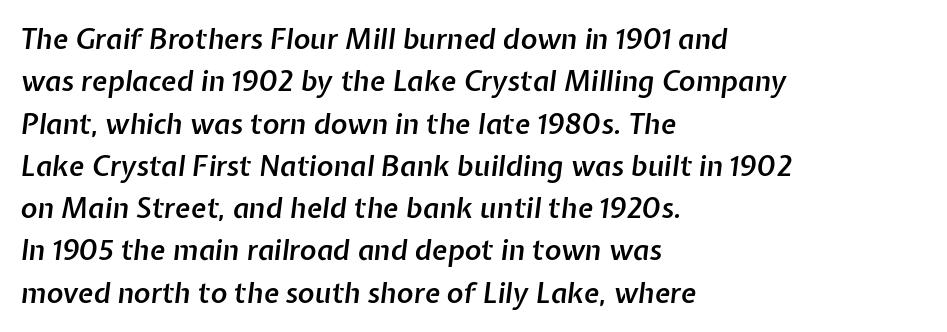
{"italic": "yes", "lean": "right", "slant_degrees": 7, "bold": "semi", "weight": "semibold", "width": "normal", "stroke_contrast": "low", "x_height": "medium", "monospaced": "no", "underline": "no", "align": "left", "line_spacing": "normal", "line_spacing_ratio": 1.51, "letter_spacing": "normal", "letter_spacing_em": 0.0, "glyph_px": 28}
